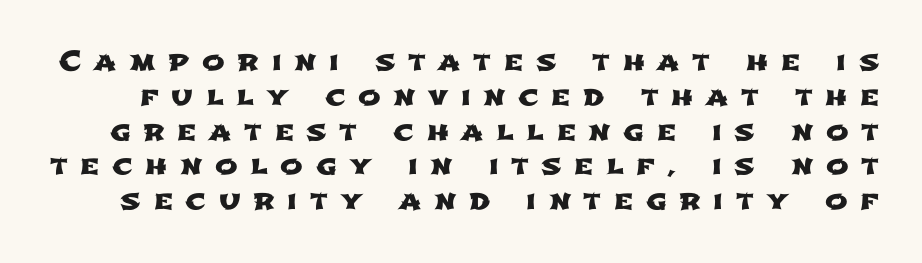
The image shows 27 px text type; set normal line spacing (1.29x), unusually wide letter spacing (+0.47 em), not underlined.
